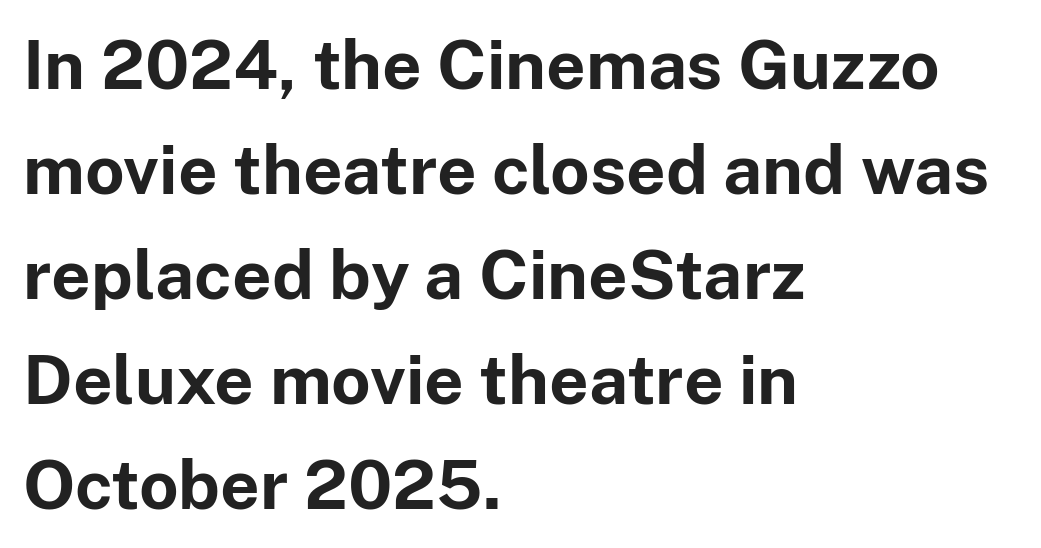
The image shows 69 px bold sans-serif type, upright; set left-aligned, normal line spacing (1.52x), normal letter spacing, not underlined; low stroke contrast and a medium x-height.
